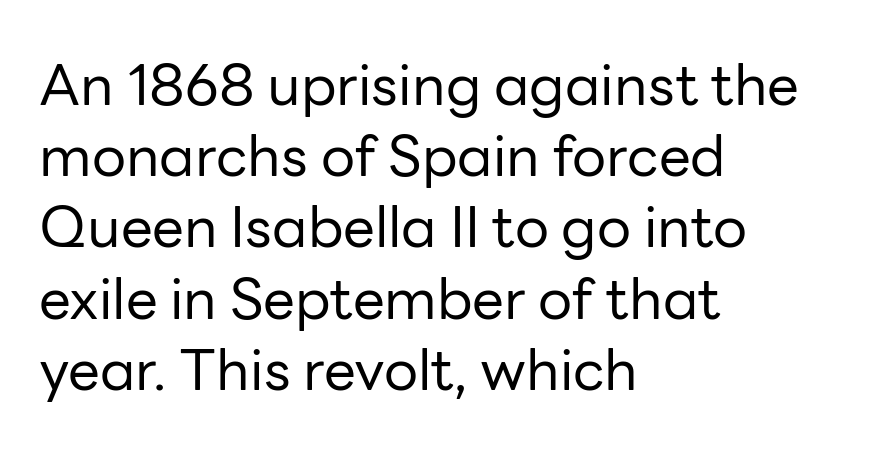
These lines are rendered in a variable-pitch font. Descenders hang freely into open space. Unbolded letterforms with no extra heft. Vertically, the passage feels balanced, rows spaced as you'd expect.
